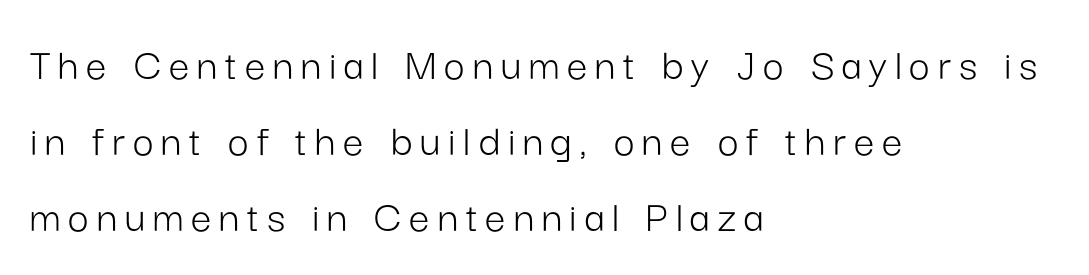
{"serif": "no", "italic": "no", "bold": "no", "weight": "light", "width": "normal", "stroke_contrast": "low", "x_height": "medium", "monospaced": "no", "underline": "no", "align": "left", "line_spacing": "normal", "line_spacing_ratio": 1.65, "glyph_px": 46}
